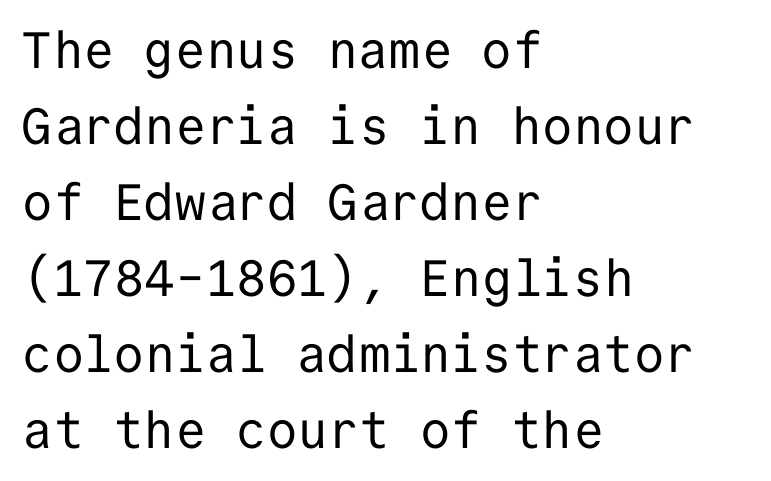
A typesetter would label this face a sans. Looks like terminal output: every glyph gets an equal slot. Each word holds together tightly as a unit, with standard inter-letter gaps. The letters stand upright; this is a roman face. The paragraph shown leans on its left margin. The specimen omits any rule beneath the text block's lines.
